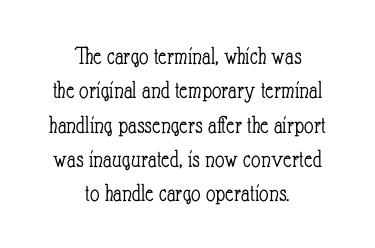
Q: Is the text bold? A: No.
Q: Is the text italic (slanted)? A: No, it is upright.
Q: Is the text underlined? A: No.
Q: How is the paragraph aligned? A: Centered.
Q: Is the spacing between letters normal or unusually wide? A: Normal.
Q: Is the spacing between lines tight, normal or loose? A: Normal.
